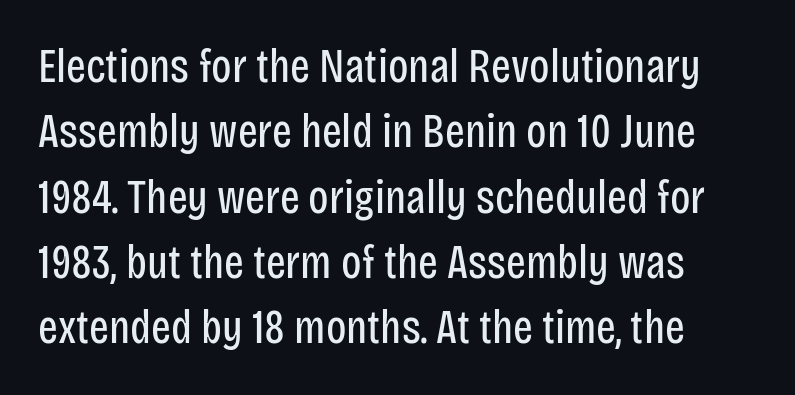
{"serif": "no", "italic": "no", "bold": "no", "weight": "regular", "width": "condensed", "stroke_contrast": "low", "x_height": "large", "monospaced": "no", "underline": "no", "align": "left", "line_spacing": "normal", "line_spacing_ratio": 1.39, "letter_spacing": "normal", "letter_spacing_em": 0.0, "glyph_px": 47}
